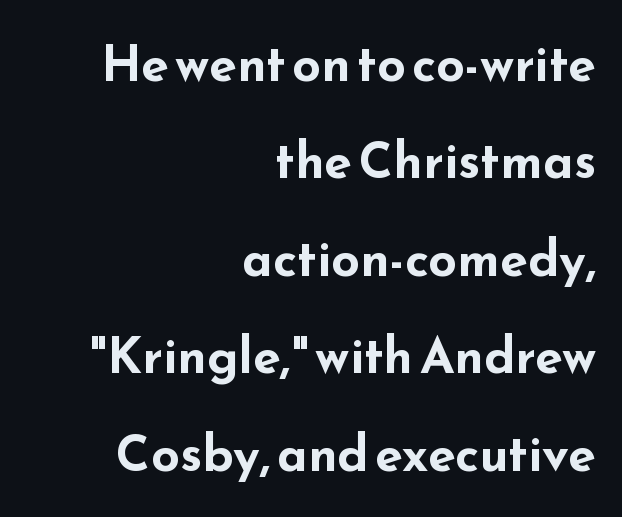
{"serif": "no", "italic": "no", "bold": "yes", "weight": "bold", "width": "wide", "stroke_contrast": "low", "x_height": "small", "monospaced": "no", "underline": "no", "align": "right", "line_spacing": "loose", "line_spacing_ratio": 1.95, "letter_spacing": "normal", "letter_spacing_em": 0.0, "glyph_px": 50}
